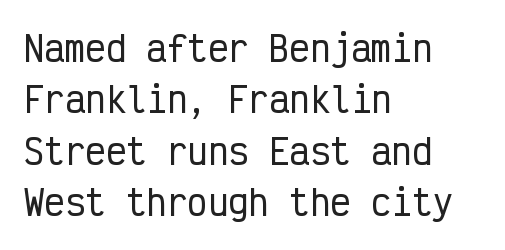
The image shows 34 px condensed sans-serif type, upright, monospaced; set left-aligned, normal line spacing (1.51x), normal letter spacing, not underlined; low stroke contrast and a medium x-height.
